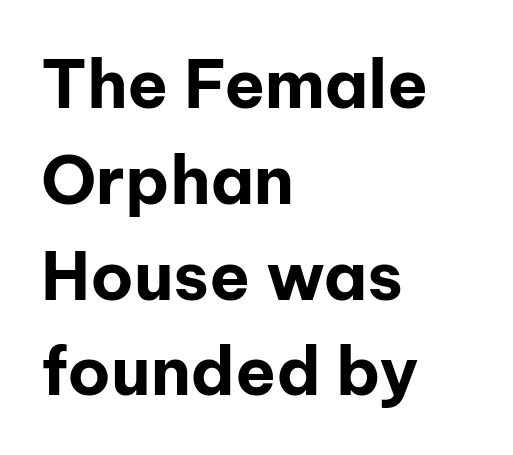
The image shows 67 px bold sans-serif type, upright; set left-aligned, normal line spacing (1.43x), normal letter spacing, not underlined; low stroke contrast and a medium x-height.
